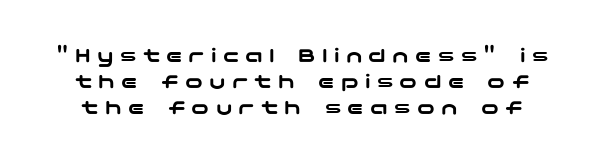
{"italic": "no", "underline": "no", "line_spacing_ratio": 1.19, "letter_spacing": "wide", "letter_spacing_em": 0.29, "glyph_px": 22}
